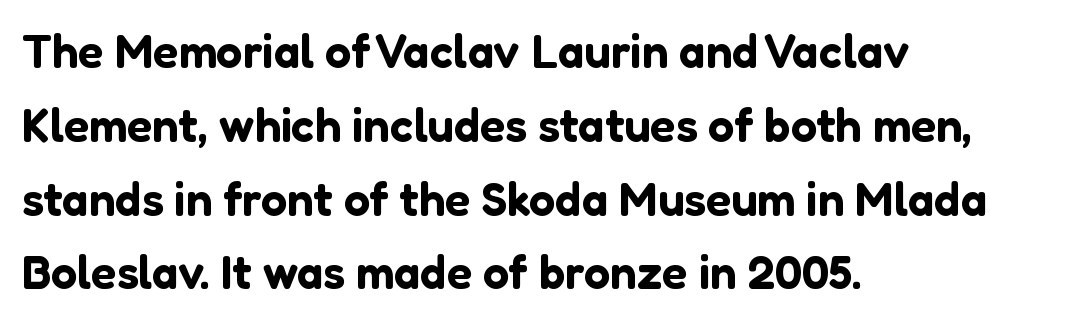
The image shows 47 px sans-serif type, upright; set left-aligned, normal line spacing (1.57x), normal letter spacing, not underlined; low stroke contrast and a medium x-height.
